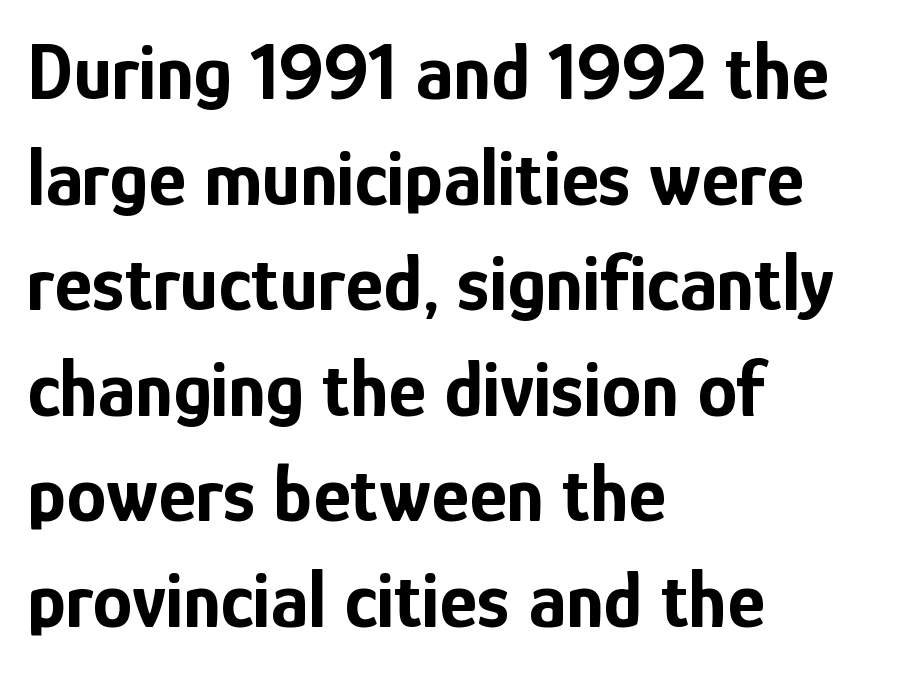
The image shows 80 px bold, condensed sans-serif type, upright; set left-aligned, normal line spacing (1.32x), normal letter spacing, not underlined; low stroke contrast and a medium x-height.
